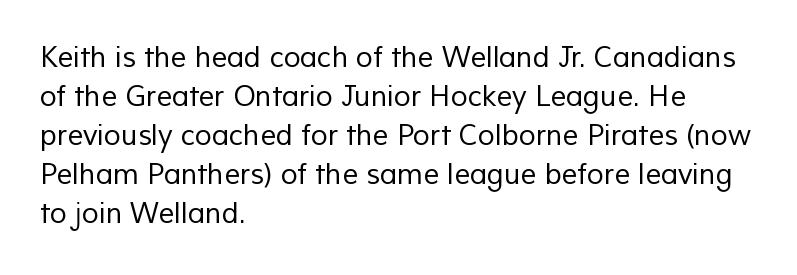
The letterforms sit shoulder to shoulder at normal distance. If you measured baseline to baseline, you'd find a middling distance. A sans-serif font was chosen for this passage. Varying glyph widths throughout — classic text-font behaviour.
